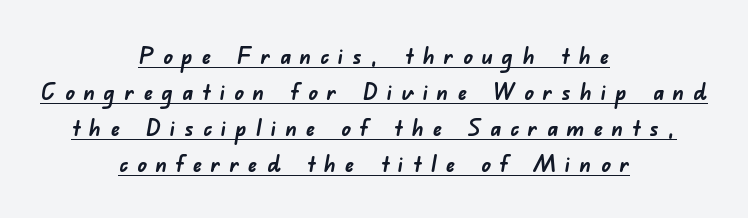
{"bold": "yes", "underline": "yes", "align": "center", "line_spacing": "normal", "line_spacing_ratio": 1.56, "letter_spacing": "wide", "letter_spacing_em": 0.39, "glyph_px": 23}
